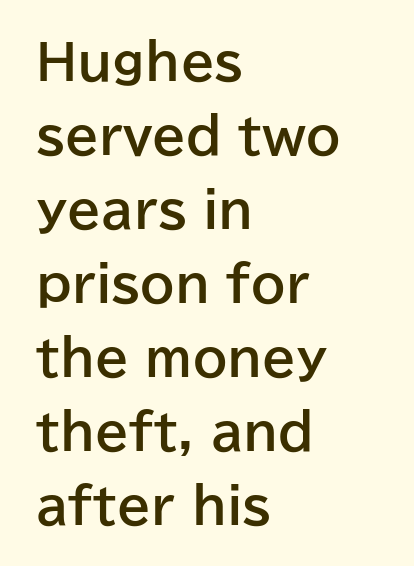
Q: Is the text bold? A: Yes.
Q: Is the text italic (slanted)? A: No, it is upright.
Q: Is the typeface a serif or a sans-serif typeface? A: Sans-serif.
Q: Is the text underlined? A: No.
Q: How is the paragraph aligned? A: Left-aligned.
Q: Is the spacing between letters normal or unusually wide? A: Normal.
Q: Is the spacing between lines tight, normal or loose? A: Normal.
Q: Width (condensed, normal, or wide)? A: Normal.
Q: Stroke contrast? A: Low.
Q: x-height? A: Medium.
Q: Monospaced? A: No.
